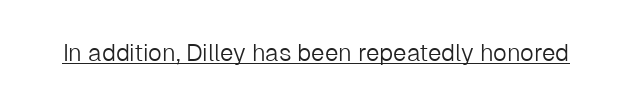
Underlined type. When letters stand straight like this, we call the style roman or upright. The line texture is even and compact thanks to regular tracking. The strokes carry an ordinary text weight at most.
